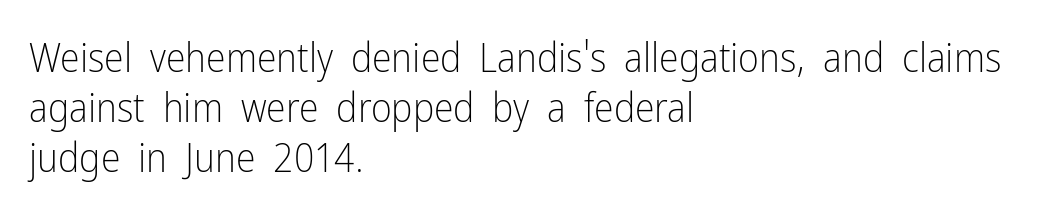
{"serif": "no", "italic": "no", "bold": "no", "weight": "light", "width": "condensed", "stroke_contrast": "low", "x_height": "medium", "monospaced": "no", "underline": "no", "align": "left", "line_spacing": "normal", "line_spacing_ratio": 1.25, "letter_spacing": "normal", "letter_spacing_em": 0.0, "glyph_px": 40}
